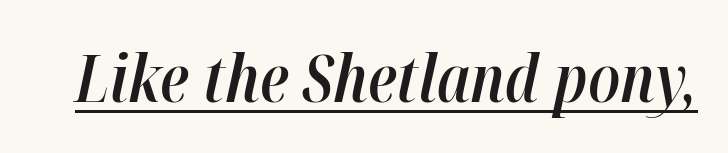
{"italic": "yes", "lean": "right", "slant_degrees": 12, "bold": "semi", "weight": "semibold", "width": "condensed", "stroke_contrast": "high", "x_height": "medium", "monospaced": "no", "underline": "yes", "letter_spacing": "normal", "letter_spacing_em": 0.0, "glyph_px": 66}
